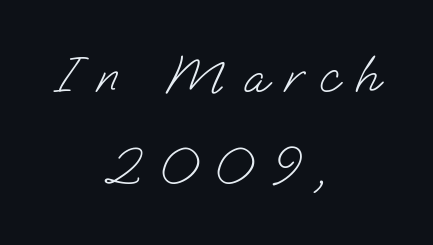
{"serif": "no", "bold": "no", "weight": "light", "width": "normal", "stroke_contrast": "low", "x_height": "small", "monospaced": "no", "underline": "no", "align": "center", "line_spacing_ratio": 1.74, "letter_spacing": "wide", "letter_spacing_em": 0.32, "glyph_px": 53}
